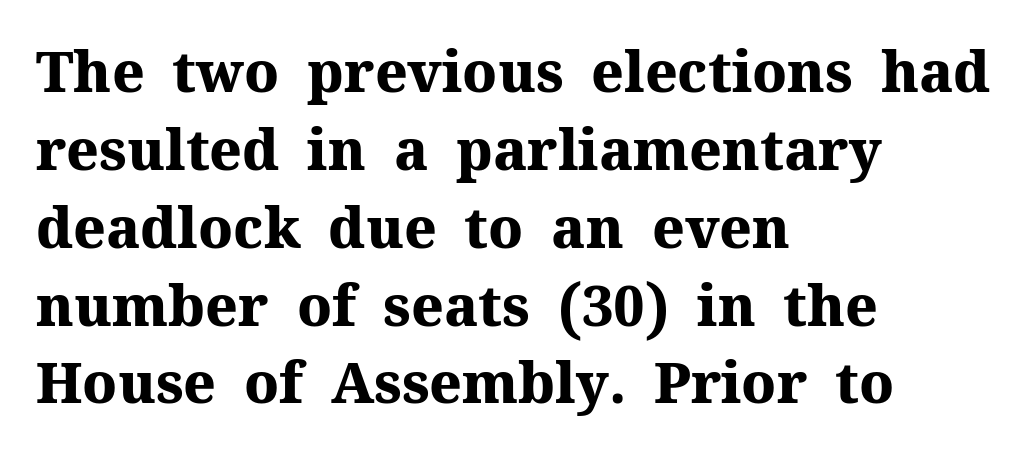
{"serif": "yes", "italic": "no", "bold": "yes", "weight": "heavy", "width": "normal", "stroke_contrast": "medium", "x_height": "medium", "monospaced": "no", "underline": "no", "align": "left", "line_spacing": "normal", "line_spacing_ratio": 1.39, "letter_spacing": "normal", "letter_spacing_em": 0.0, "glyph_px": 56}
